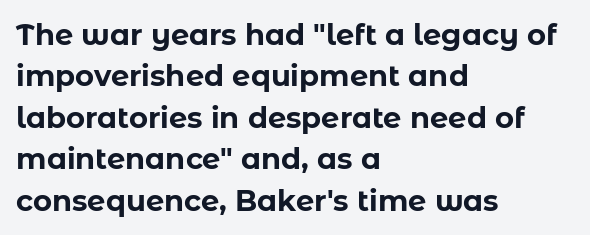
Q: Is the text bold? A: Yes.
Q: Is the text italic (slanted)? A: No, it is upright.
Q: Is the typeface a serif or a sans-serif typeface? A: Sans-serif.
Q: Is the text underlined? A: No.
Q: How is the paragraph aligned? A: Left-aligned.
Q: Is the spacing between letters normal or unusually wide? A: Normal.
Q: Is the spacing between lines tight, normal or loose? A: Normal.
Q: Width (condensed, normal, or wide)? A: Normal.
Q: Stroke contrast? A: Low.
Q: x-height? A: Medium.
Q: Monospaced? A: No.
